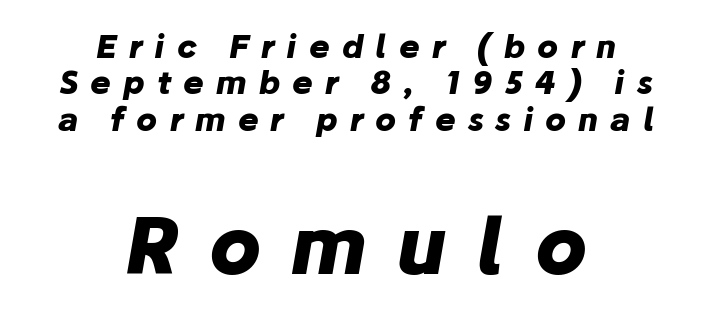
These two chunks differ in scale, with the bottom chunk taking the larger measure. If you folded the block vertically in half, each line would mirror itself in length. Compared with ordinary roman type, these characters are visibly tilted. The sample has been set heavy, in full bold.
